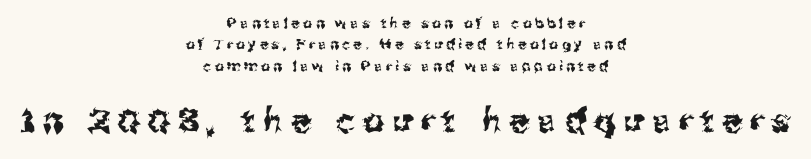
{"serif": "no", "italic": "no", "width": "normal", "stroke_contrast": "medium", "x_height": "medium", "monospaced": "no", "underline": "no", "align": "center", "line_spacing": "normal", "line_spacing_ratio": 1.52, "letter_spacing": "wide", "letter_spacing_em": 0.25, "larger_block": "second", "size_ratio": 2.36, "glyph_px": 33}
